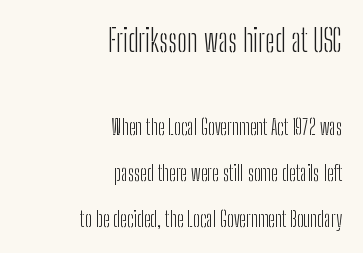
The emphasis by scale lands on block number one, above. The lines are spread far apart with generous leading. The letters sit at their default tracking, neither squeezed nor spread. Stems and bowls with no extra thickness — not bold.
